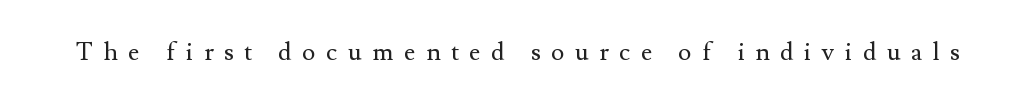
{"italic": "no", "bold": "no", "underline": "no", "letter_spacing": "wide", "letter_spacing_em": 0.42, "glyph_px": 25}
